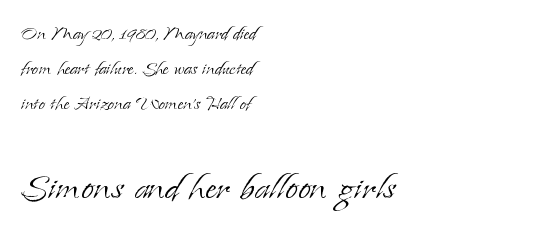
{"serif": "yes", "bold": "no", "weight": "light", "width": "normal", "stroke_contrast": "low", "x_height": "small", "monospaced": "no", "underline": "no", "align": "left", "line_spacing": "normal", "line_spacing_ratio": 1.52, "letter_spacing": "normal", "letter_spacing_em": 0.0, "larger_block": "second", "size_ratio": 2.0, "glyph_px": 46}
